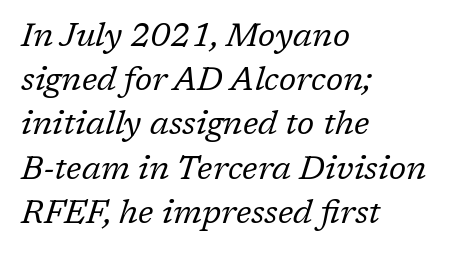
{"serif": "yes", "italic": "yes", "lean": "right", "slant_degrees": 17, "bold": "no", "weight": "regular", "width": "normal", "stroke_contrast": "low", "x_height": "medium", "monospaced": "no", "underline": "no", "align": "left", "line_spacing": "normal", "line_spacing_ratio": 1.34, "letter_spacing": "normal", "letter_spacing_em": 0.0, "glyph_px": 33}
